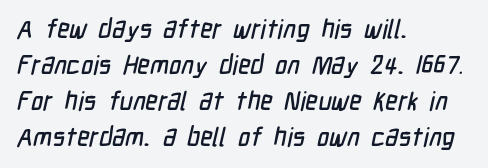
Visually the block forms a straight wall on the left and a jagged coastline on the right. These lines sit exactly where default settings would place them. This rendering leaves character spacing at its baseline value. Decoration check: the copy has no underline.
